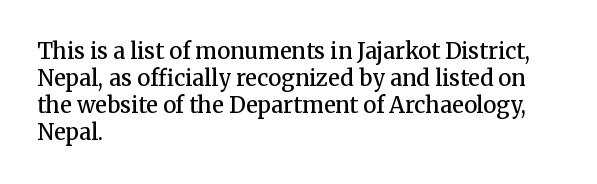
The image shows 22 px text type, upright; set left-aligned, line spacing 1.23x, normal letter spacing, not underlined.
